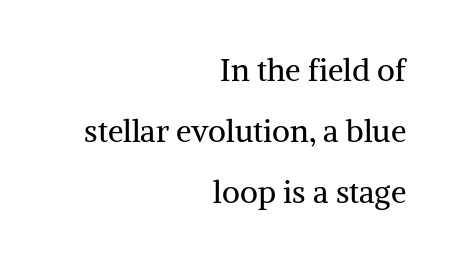
Letters have the restrained weight of plain body copy at most. The passage shown is typed in a proportional face where columns would drift. I'd call this a serif setting — the letters wear small feet. The strip under each line holds only bare page.
